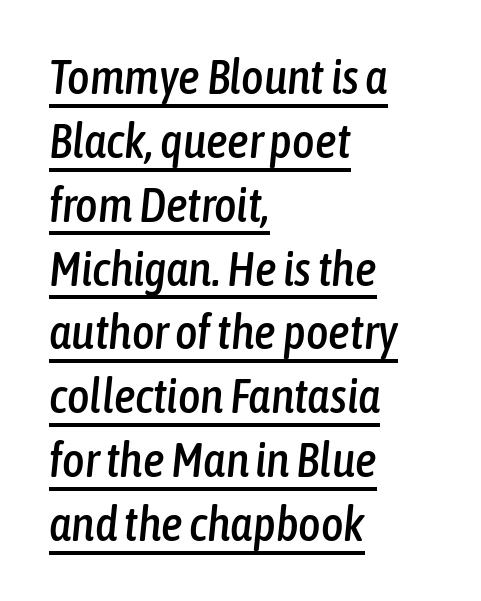
There's an unmistakable incline to the writing here. Glance below the letters and you will spot a drawn line. Standard letterfit; no display-style spreading of the glyphs. A student would call this left alignment; a typographer would say flush left, rag right. Looks like regular typesetting: each glyph gets only the width it needs.
